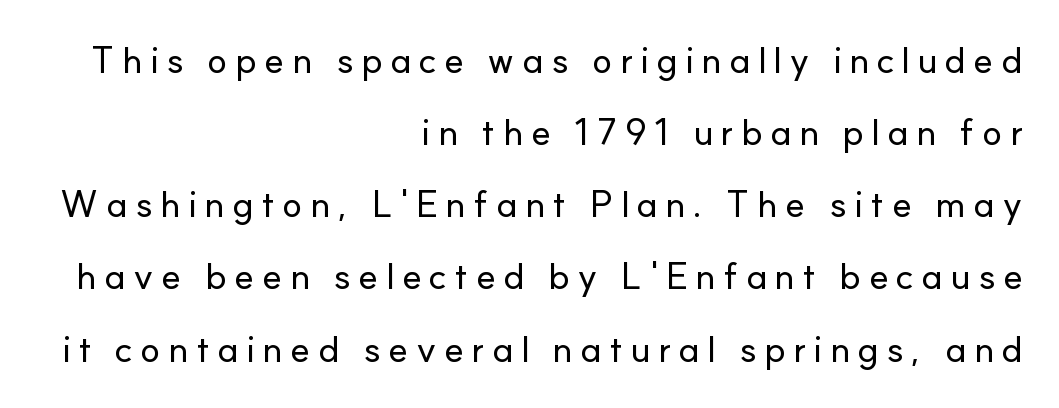
The image shows 37 px sans-serif type, upright; set right-aligned, loose line spacing (1.95x), unusually wide letter spacing (+0.2 em), not underlined; low stroke contrast and a small x-height.
